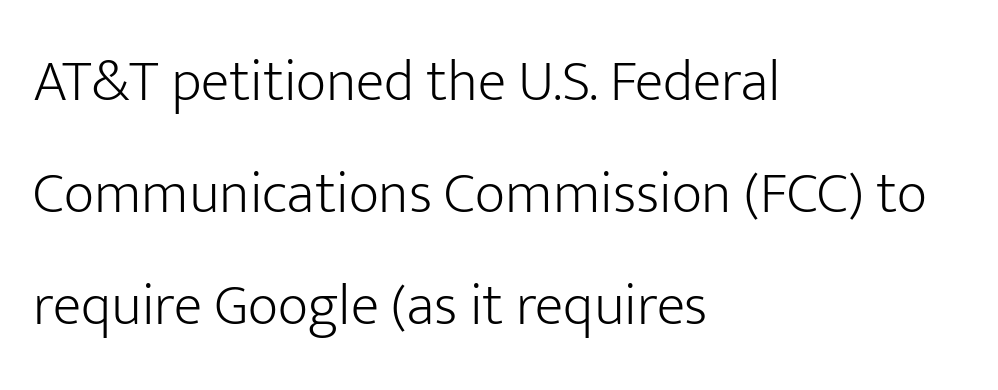
The image shows 59 px light sans-serif type, upright; set left-aligned, loose line spacing (1.9x), normal letter spacing, not underlined; low stroke contrast and a medium x-height.
